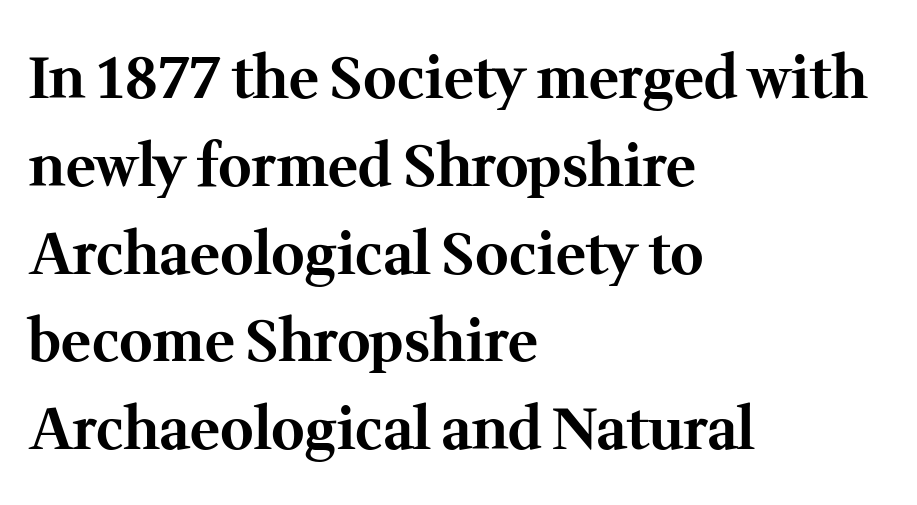
The image shows 57 px bold serif type, upright; set left-aligned, normal line spacing (1.54x), normal letter spacing, not underlined; medium stroke contrast and a medium x-height.
